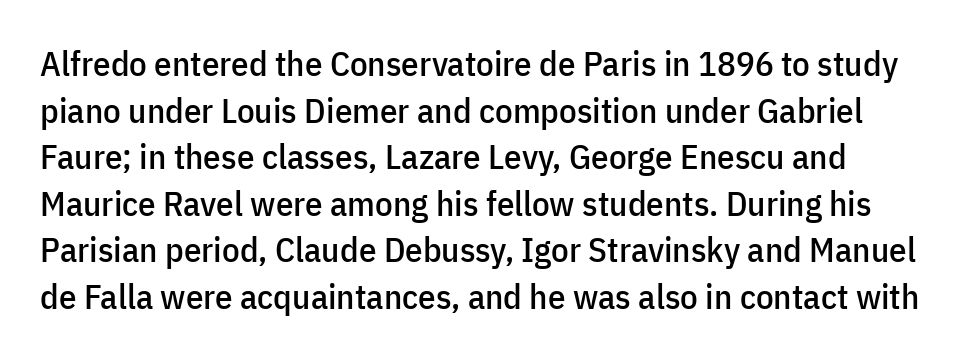
The image shows 35 px condensed sans-serif type, upright; set normal line spacing (1.33x), normal letter spacing, not underlined; low stroke contrast and a medium x-height.
